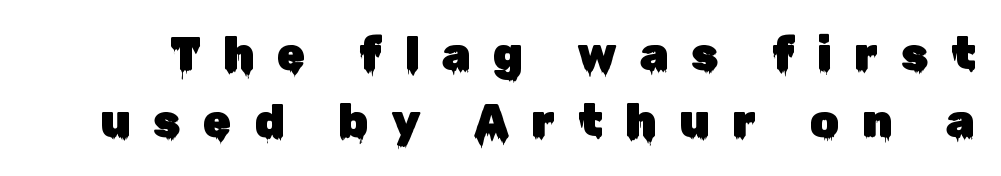
{"serif": "no", "italic": "no", "width": "normal", "stroke_contrast": "low", "x_height": "medium", "monospaced": "no", "underline": "no", "line_spacing": "normal", "line_spacing_ratio": 1.46, "letter_spacing": "wide", "letter_spacing_em": 0.49, "glyph_px": 46}
